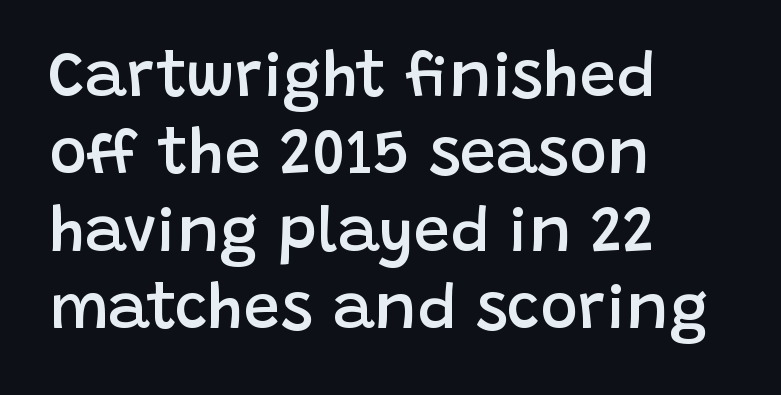
{"serif": "no", "italic": "no", "bold": "semi", "weight": "semibold", "width": "normal", "stroke_contrast": "low", "x_height": "large", "monospaced": "no", "underline": "no", "align": "left", "line_spacing_ratio": 1.21, "letter_spacing": "normal", "letter_spacing_em": 0.0, "glyph_px": 64}
